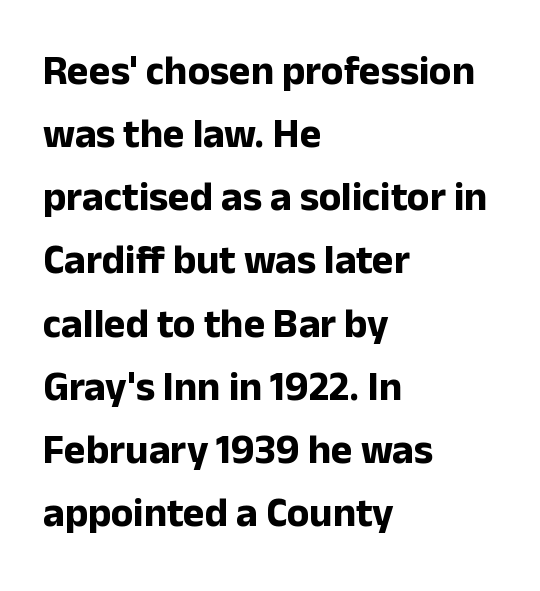
Q: Is the text bold? A: Yes.
Q: Is the text italic (slanted)? A: No, it is upright.
Q: Is the typeface a serif or a sans-serif typeface? A: Sans-serif.
Q: Is the text underlined? A: No.
Q: How is the paragraph aligned? A: Left-aligned.
Q: Is the spacing between letters normal or unusually wide? A: Normal.
Q: Is the spacing between lines tight, normal or loose? A: Normal.
Q: Width (condensed, normal, or wide)? A: Normal.
Q: Stroke contrast? A: Low.
Q: x-height? A: Medium.
Q: Monospaced? A: No.
